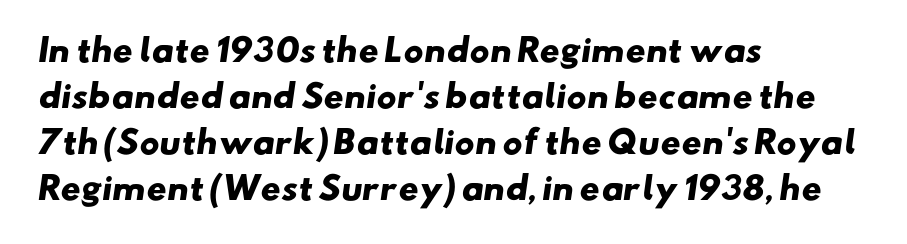
{"serif": "no", "bold": "yes", "weight": "heavy", "width": "wide", "stroke_contrast": "low", "x_height": "small", "monospaced": "no", "underline": "no", "align": "left", "line_spacing": "normal", "line_spacing_ratio": 1.48, "letter_spacing": "normal", "letter_spacing_em": 0.0, "glyph_px": 31}
